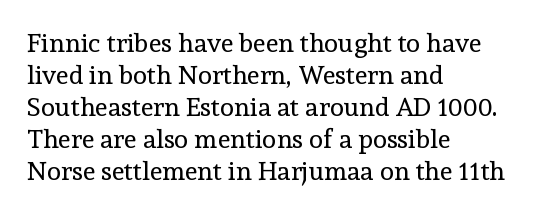
The image shows 26 px text type, upright; set left-aligned, line spacing 1.23x, normal letter spacing, not underlined.
